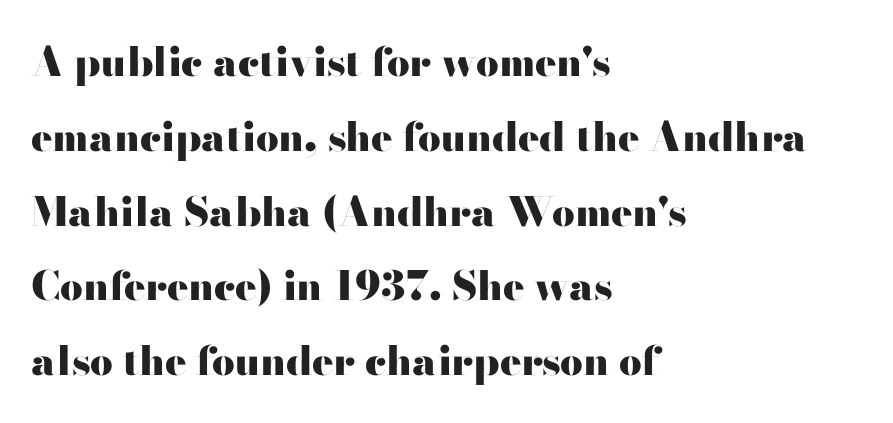
{"serif": "no", "italic": "no", "bold": "yes", "weight": "heavy", "width": "wide", "stroke_contrast": "high", "x_height": "small", "monospaced": "no", "underline": "no", "align": "left", "line_spacing_ratio": 1.87, "letter_spacing": "normal", "letter_spacing_em": 0.0, "glyph_px": 40}
